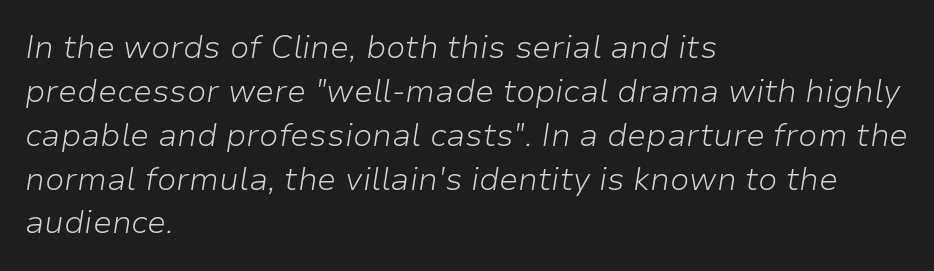
{"italic": "yes", "lean": "right", "slant_degrees": 9, "bold": "no", "weight": "light", "width": "normal", "stroke_contrast": "low", "x_height": "medium", "monospaced": "no", "underline": "no", "align": "left", "line_spacing": "normal", "line_spacing_ratio": 1.37, "letter_spacing": "normal", "letter_spacing_em": 0.0, "glyph_px": 32}
